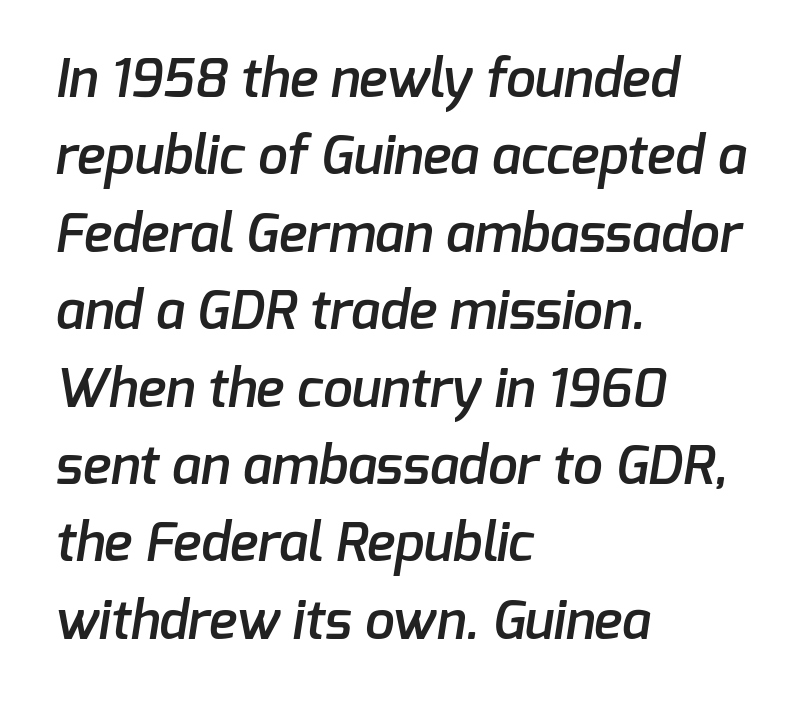
The image shows 53 px semibold sans-serif type; set left-aligned, normal line spacing (1.46x), normal letter spacing, not underlined; low stroke contrast and a medium x-height.
